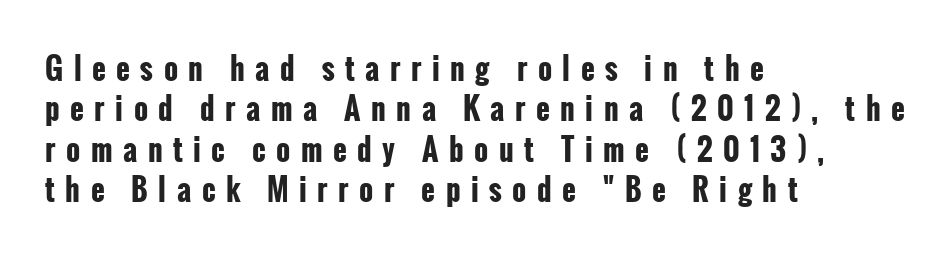
{"serif": "no", "italic": "no", "bold": "yes", "weight": "bold", "width": "condensed", "stroke_contrast": "low", "x_height": "medium", "monospaced": "no", "underline": "no", "align": "left", "line_spacing": "normal", "line_spacing_ratio": 1.35, "letter_spacing": "wide", "letter_spacing_em": 0.35, "glyph_px": 30}
